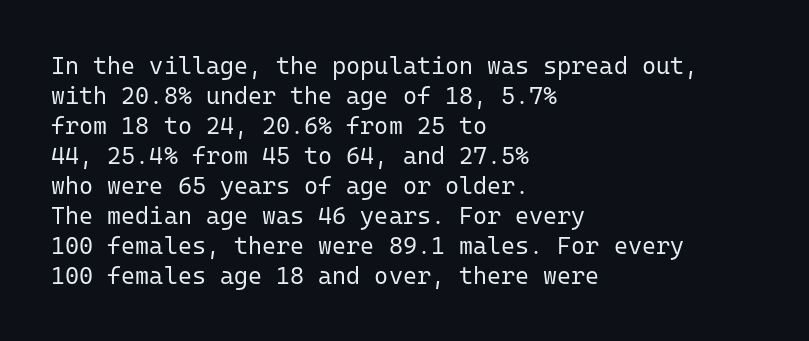
{"italic": "no", "bold": "no", "underline": "no", "align": "left", "line_spacing": "normal", "line_spacing_ratio": 1.25, "letter_spacing": "normal", "letter_spacing_em": 0.0, "glyph_px": 24}
